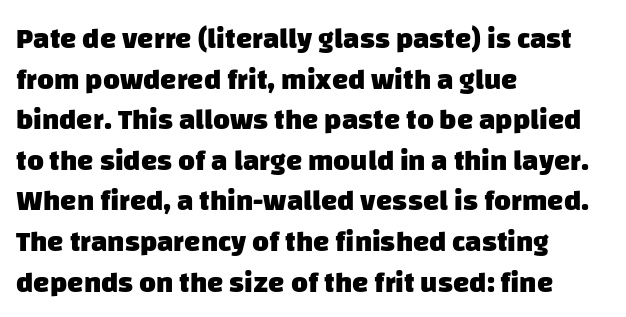
{"serif": "no", "bold": "yes", "weight": "heavy", "width": "normal", "stroke_contrast": "low", "x_height": "large", "monospaced": "no", "underline": "no", "align": "left", "line_spacing": "normal", "line_spacing_ratio": 1.4, "letter_spacing": "normal", "letter_spacing_em": 0.0, "glyph_px": 29}
